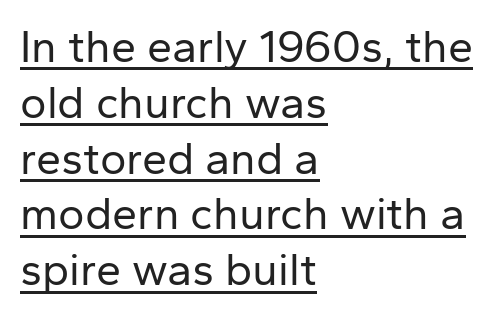
The image shows 45 px regular-weight sans-serif type, upright; set left-aligned, line spacing 1.24x, normal letter spacing, underlined; low stroke contrast and a medium x-height.
